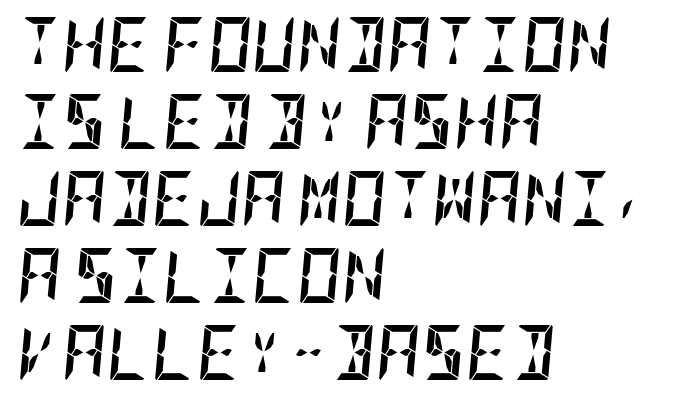
The image shows 55 px semibold, condensed type, italic (leaning right); set left-aligned, normal line spacing (1.4x), normal letter spacing, not underlined; low stroke contrast and a large x-height.
